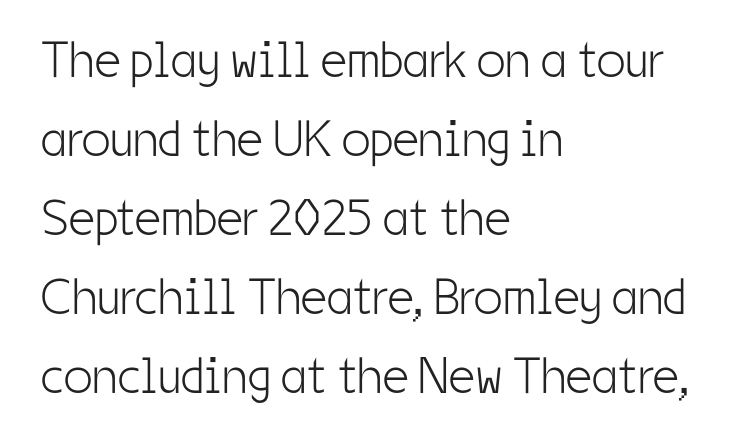
Ordinary non-slanted type is in use. Think of a printed novel: that variable character pitch is what you see here. Tracking value appears to be zero — textbook default spacing. Where is the straight margin? On the left. These lines sit exactly where default settings would place them. The text was rendered using a sans face with plain stroke endings.
